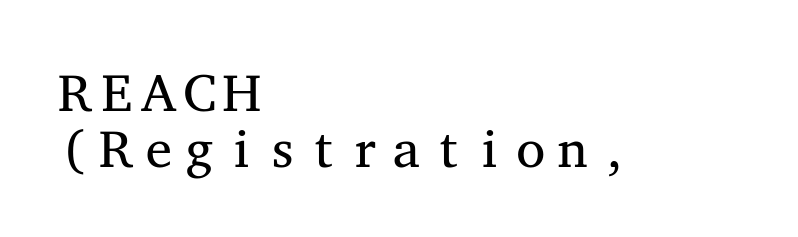
Do the characters align in a grid? Yes, the font is monospaced. Font category for this specimen: serif. The letterforms sit shoulder to shoulder at normal distance. Interline gaps are noticeably narrow in this sample. Rule under the text: the space is simply empty. The letters stand upright; this is a roman face.
